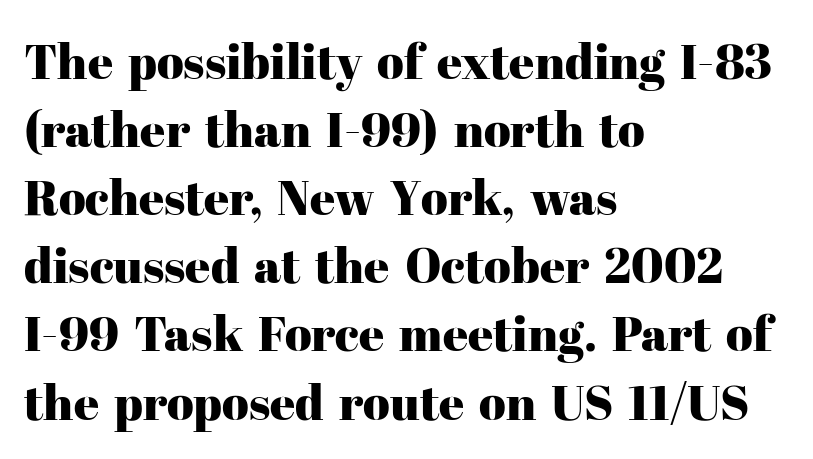
The image shows 49 px serif type, upright; set left-aligned, normal line spacing (1.39x), normal letter spacing, not underlined; high stroke contrast and a medium x-height.
